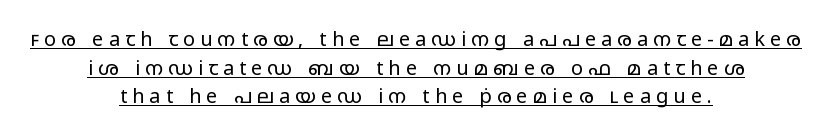
Where is the straight margin? There isn't one; the lines are centered. Tracking here is generous; glyphs stand well apart from one another. Is the stroke heavy? The answer is a plain regular-or-lighter. The letters stand upright; this is a roman face. A continuous stroke trails under the words, as in a hyperlink. Rows of type keep a routine distance in the vertical direction.
